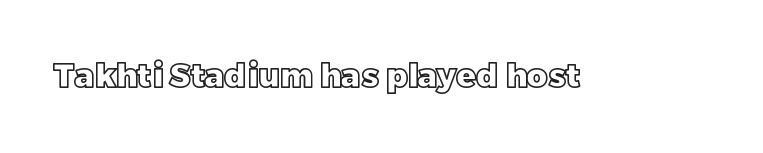
The letters stand upright; this is a roman face. Here the designer chose a conventional face with non-uniform glyph widths. Default kerning and tracking; the words read as compact shapes. The string is rendered with underlining switched off.
